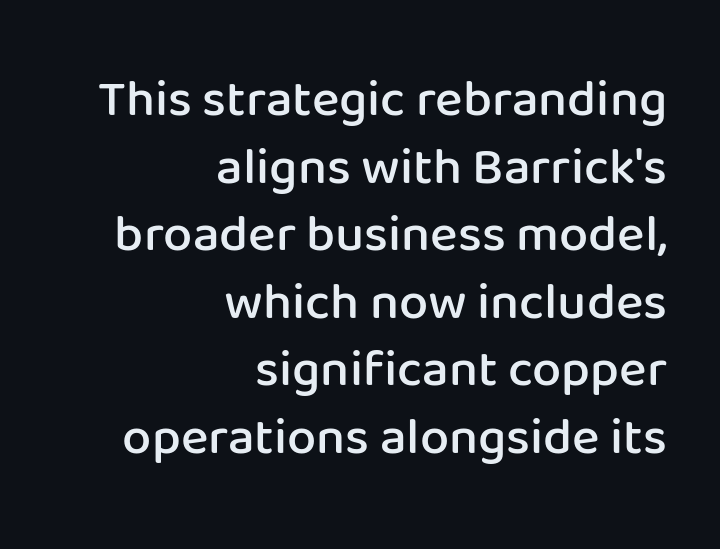
Honestly, the row spacing looks completely unremarkable. The type is set solid horizontally, with unmodified tracking. Descender tails drop into unmarked territory. The rag falls on the left side of this text block.
